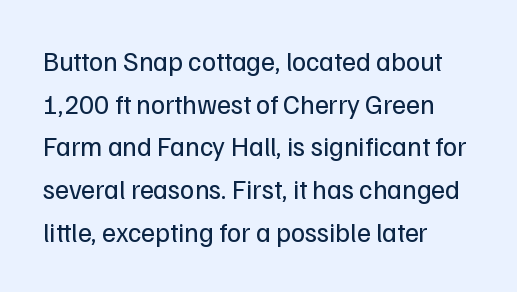
The ragged edge is on the right, which tells us the setting is flush left. Vertical strokes here are truly vertical. Heaviness? Minimal to ordinary, like unemphasized prose. Lines of text with bare space underneath.
